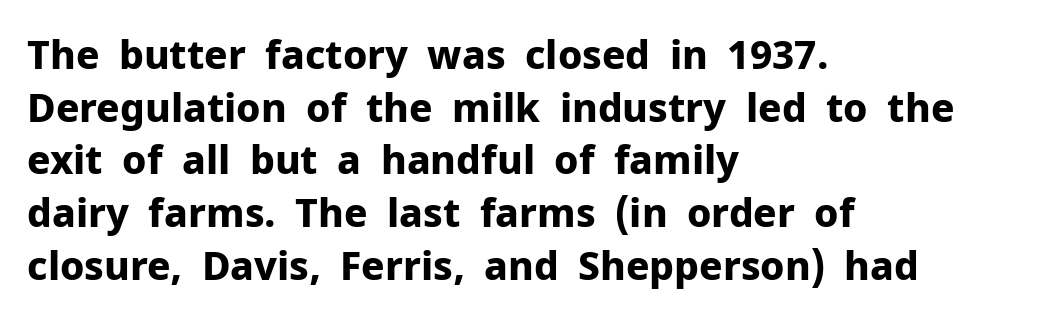
The image shows 39 px bold sans-serif type, upright; set left-aligned, normal line spacing (1.35x), normal letter spacing, not underlined; low stroke contrast and a medium x-height.
